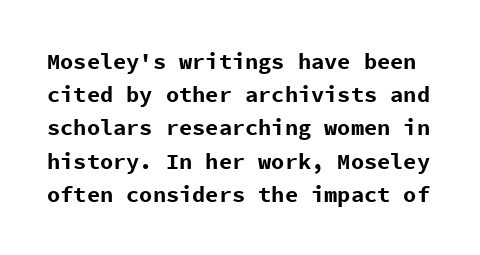
Q: Is the text bold? A: Yes.
Q: Is the text italic (slanted)? A: No, it is upright.
Q: Is the text underlined? A: No.
Q: Is the spacing between letters normal or unusually wide? A: Normal.
Q: Is the spacing between lines tight, normal or loose? A: Normal.
